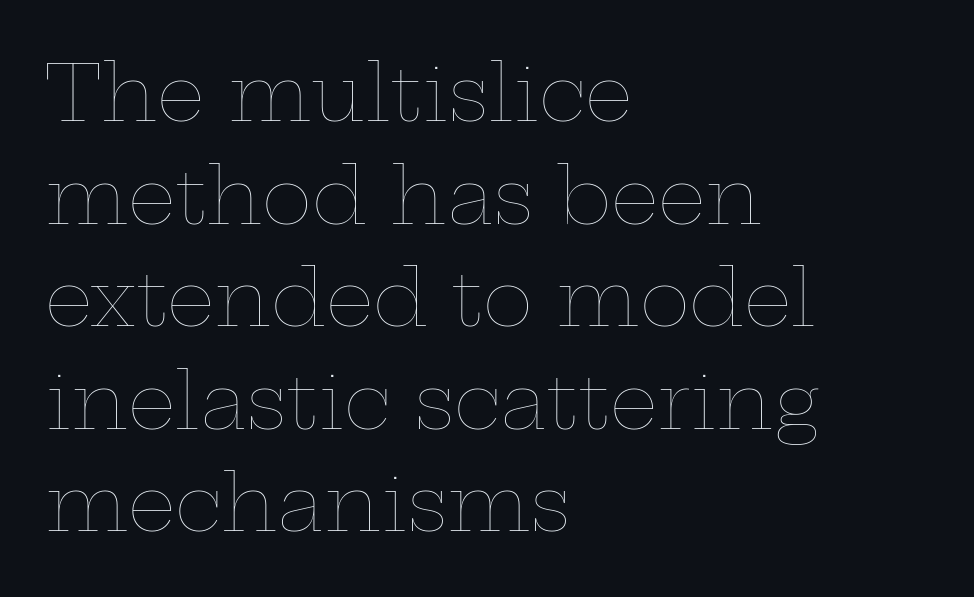
The image shows 76 px thin, wide type, upright; set left-aligned, normal line spacing (1.35x), normal letter spacing, not underlined; low stroke contrast and a medium x-height.
